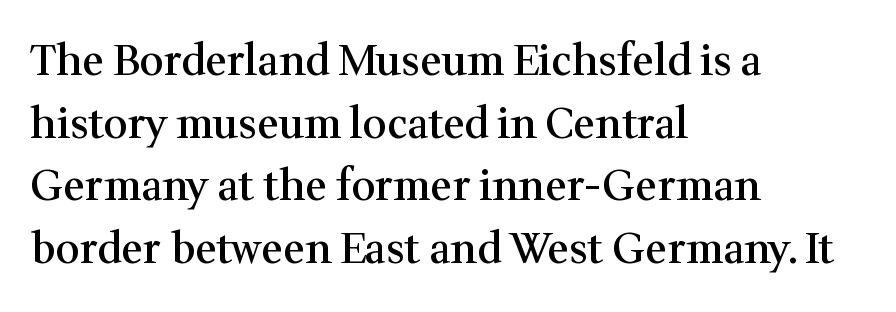
The sample has been set in demibold, a notch under bold. The line-height multiplier appears to be the usual default. Underlining? Definitely not there. The characters display serif detailing at their extremities. Is the letter spacing exaggerated? No — it looks like the ordinary default. Each letter keeps its own natural width here, so spacing adapts to shape.
